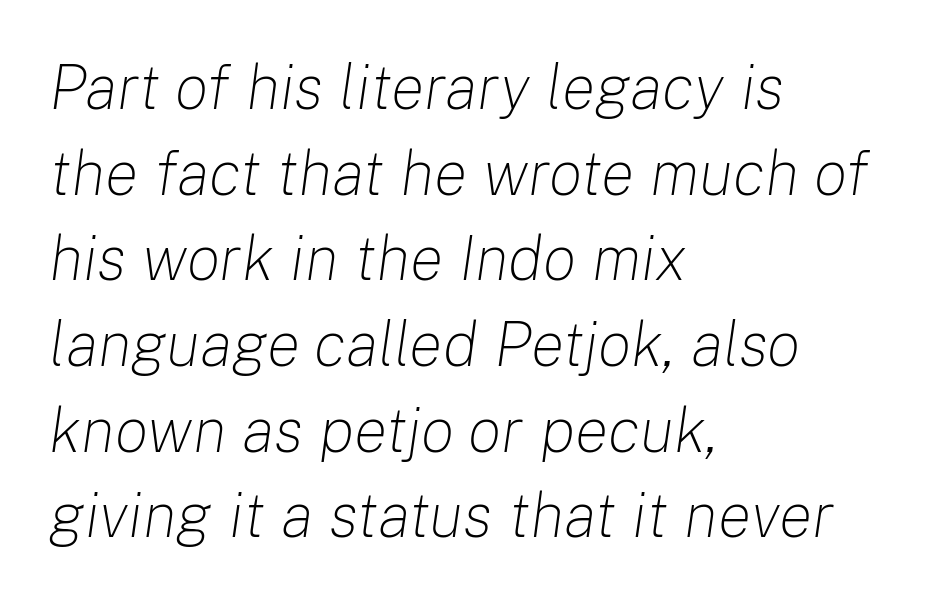
The image shows 63 px light type, italic (leaning right); set left-aligned, normal line spacing (1.36x), normal letter spacing, not underlined; low stroke contrast and a medium x-height.
